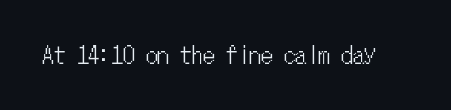
Each word holds together tightly as a unit, with standard inter-letter gaps. Posture: upright roman. The specimen omits any rule beneath the text block's lines.
